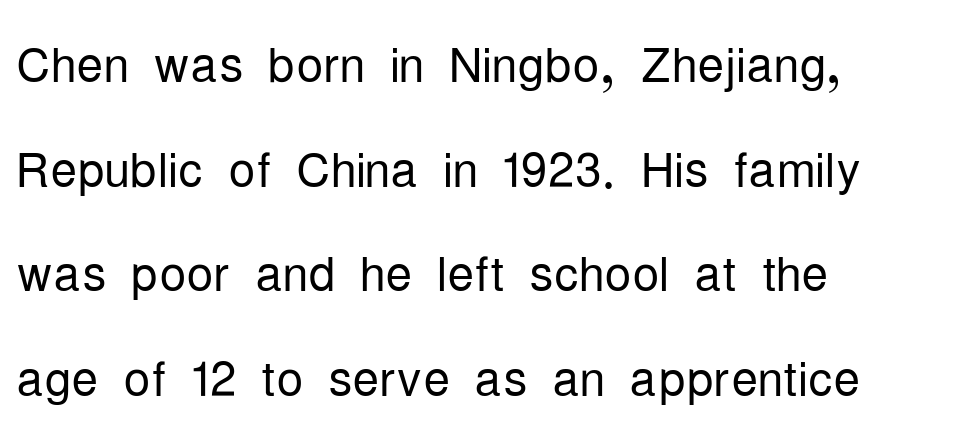
The image shows 67 px light, condensed sans-serif type, upright; set left-aligned, normal line spacing (1.56x), normal letter spacing, not underlined; low stroke contrast and a medium x-height.
